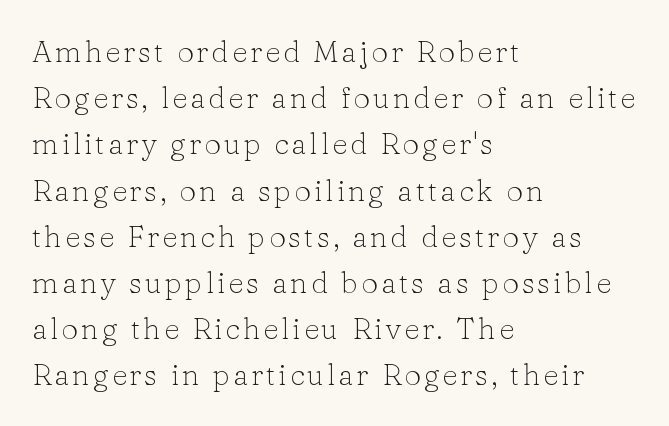
Q: Is the text bold? A: No.
Q: Is the text italic (slanted)? A: No, it is upright.
Q: Is the typeface a serif or a sans-serif typeface? A: Serif.
Q: Is the text underlined? A: No.
Q: How is the paragraph aligned? A: Left-aligned.
Q: Is the spacing between lines tight, normal or loose? A: Normal.
Q: Width (condensed, normal, or wide)? A: Normal.
Q: Stroke contrast? A: Low.
Q: x-height? A: Medium.
Q: Monospaced? A: No.
